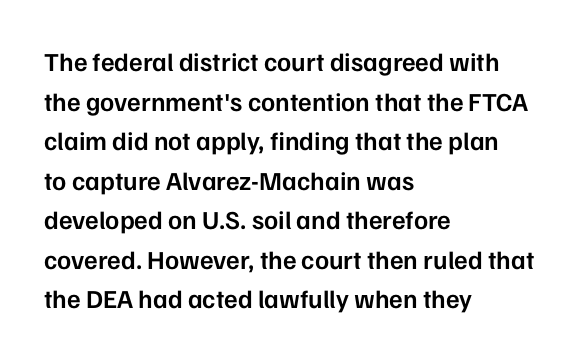
The image shows 26 px text type, upright; set left-aligned, normal line spacing (1.52x), normal letter spacing, not underlined.
